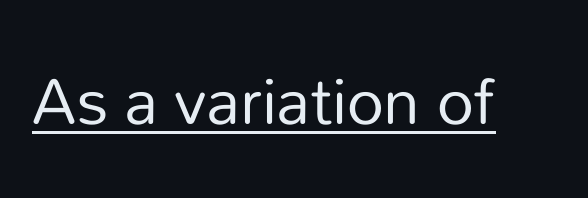
Character widths vary here, with narrow letters taking less room than wide ones. Inter-character spacing is left at the font's built-in metrics. Ascenders rise straight up at ninety degrees. A typesetter would label this face a sans.
